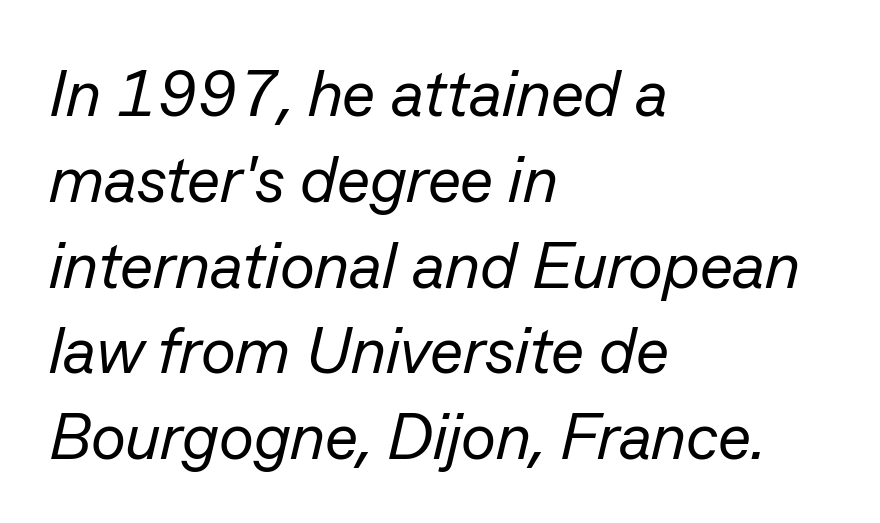
The image shows 65 px regular-weight type, italic (leaning right); set left-aligned, normal line spacing (1.32x), normal letter spacing, not underlined; low stroke contrast and a medium x-height.
